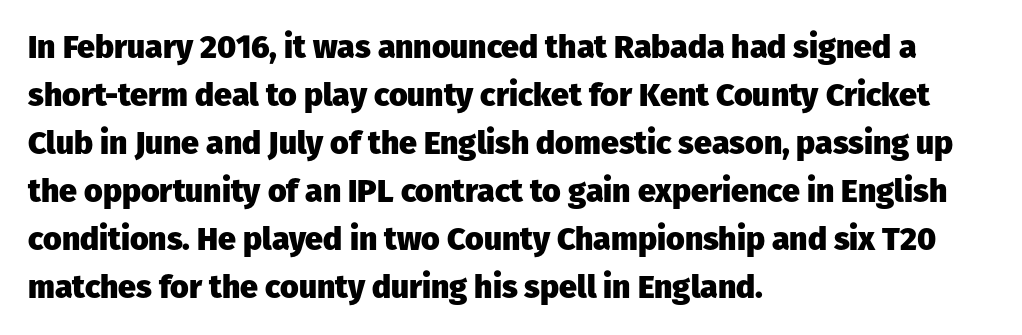
Q: Is the text bold? A: Yes.
Q: Is the text italic (slanted)? A: No, it is upright.
Q: Is the typeface a serif or a sans-serif typeface? A: Sans-serif.
Q: Is the text underlined? A: No.
Q: How is the paragraph aligned? A: Left-aligned.
Q: Is the spacing between letters normal or unusually wide? A: Normal.
Q: Is the spacing between lines tight, normal or loose? A: Normal.
Q: Width (condensed, normal, or wide)? A: Normal.
Q: Stroke contrast? A: Low.
Q: x-height? A: Medium.
Q: Monospaced? A: No.
